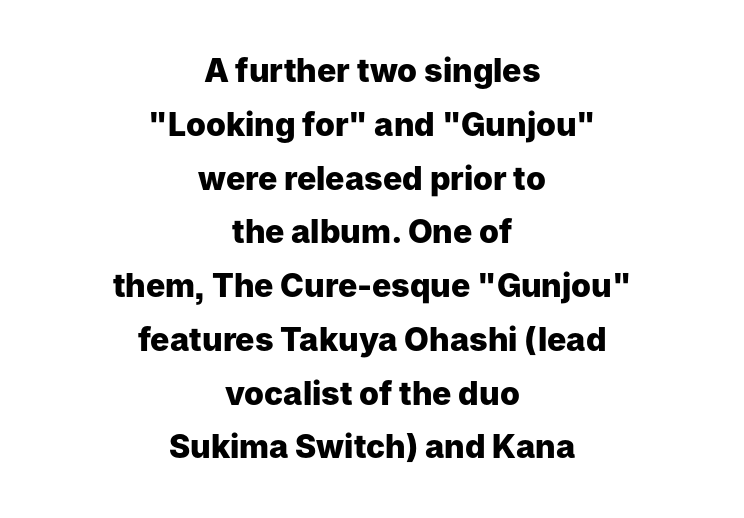
Looks like regular typesetting: each glyph gets only the width it needs. Heavy-handed strokes throughout: this text is bold. Tracking here is standard; glyphs follow each other at the usual distance. Check where the strokes stop: nothing finishes them off — pure sans. The letters stand straight up with perfectly vertical stems.
